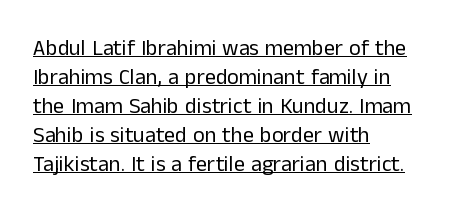
Q: Is the text bold? A: No.
Q: Is the text italic (slanted)? A: No, it is upright.
Q: Is the text underlined? A: Yes.
Q: How is the paragraph aligned? A: Left-aligned.
Q: Is the spacing between letters normal or unusually wide? A: Normal.
Q: Is the spacing between lines tight, normal or loose? A: Normal.
